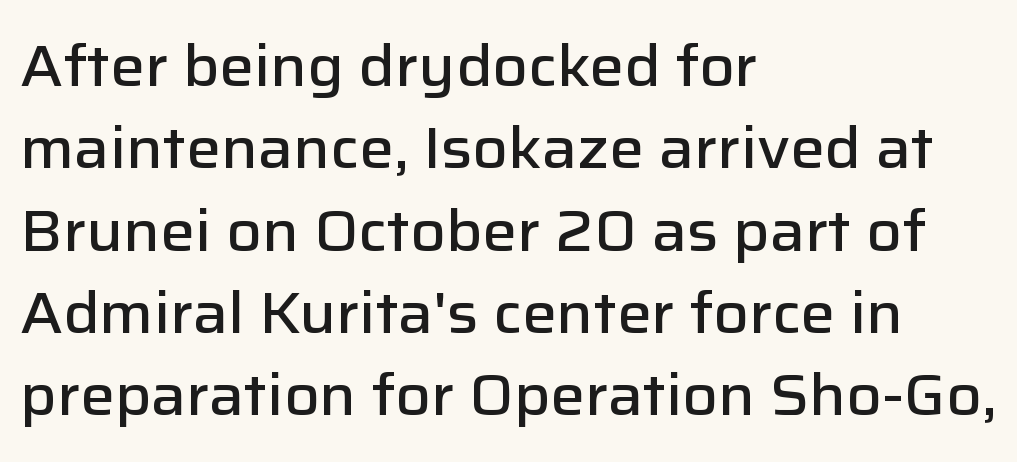
Q: Is the text bold? A: Semi-bold.
Q: Is the text italic (slanted)? A: No, it is upright.
Q: Is the typeface a serif or a sans-serif typeface? A: Sans-serif.
Q: Is the text underlined? A: No.
Q: How is the paragraph aligned? A: Left-aligned.
Q: Is the spacing between letters normal or unusually wide? A: Normal.
Q: Is the spacing between lines tight, normal or loose? A: Normal.
Q: Width (condensed, normal, or wide)? A: Normal.
Q: Stroke contrast? A: Low.
Q: x-height? A: Medium.
Q: Monospaced? A: No.
